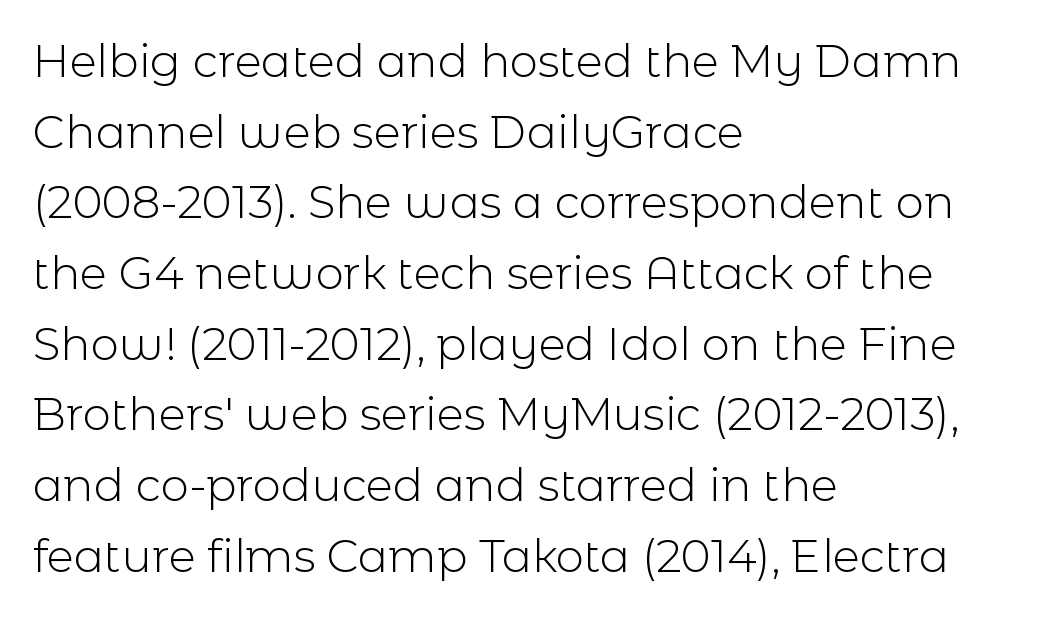
Q: Is the text bold? A: No.
Q: Is the text italic (slanted)? A: No, it is upright.
Q: Is the typeface a serif or a sans-serif typeface? A: Sans-serif.
Q: Is the text underlined? A: No.
Q: How is the paragraph aligned? A: Left-aligned.
Q: Is the spacing between letters normal or unusually wide? A: Normal.
Q: Is the spacing between lines tight, normal or loose? A: Normal.
Q: Width (condensed, normal, or wide)? A: Normal.
Q: x-height? A: Medium.
Q: Monospaced? A: No.
